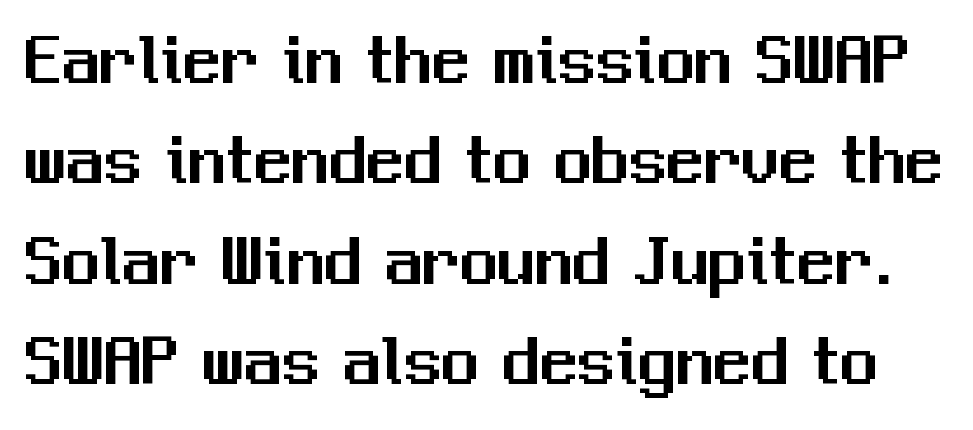
The image shows 75 px sans-serif type, upright; set normal line spacing (1.34x), normal letter spacing, not underlined; medium stroke contrast and a medium x-height.
